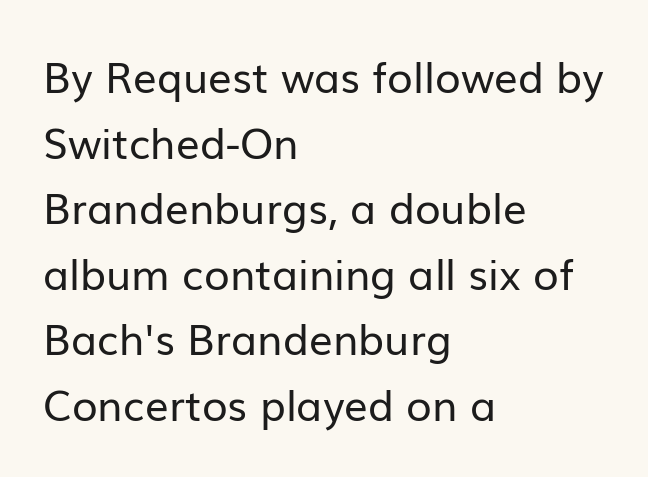
The image shows 42 px regular-weight sans-serif type, upright; set left-aligned, normal line spacing (1.56x), normal letter spacing, not underlined; low stroke contrast and a medium x-height.
